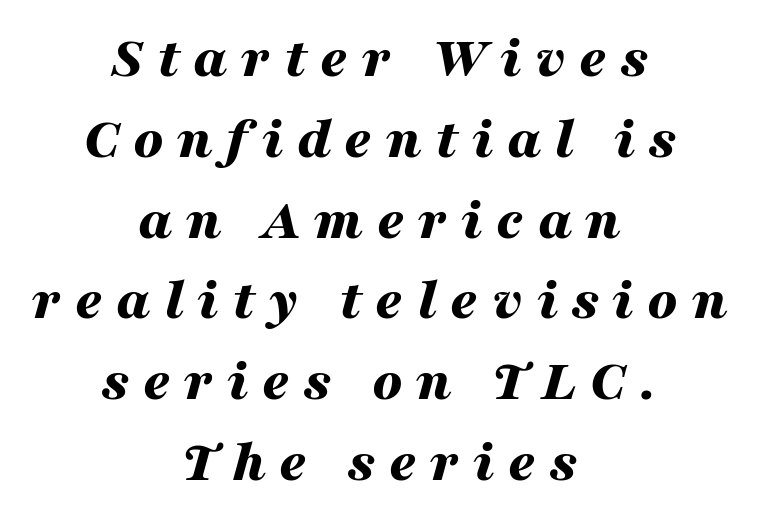
Regular leading. The whitespace from short lines is split evenly between both sides. Inter-character spacing is expanded well beyond the font's built-in metrics. Lines of text with bare space underneath.
